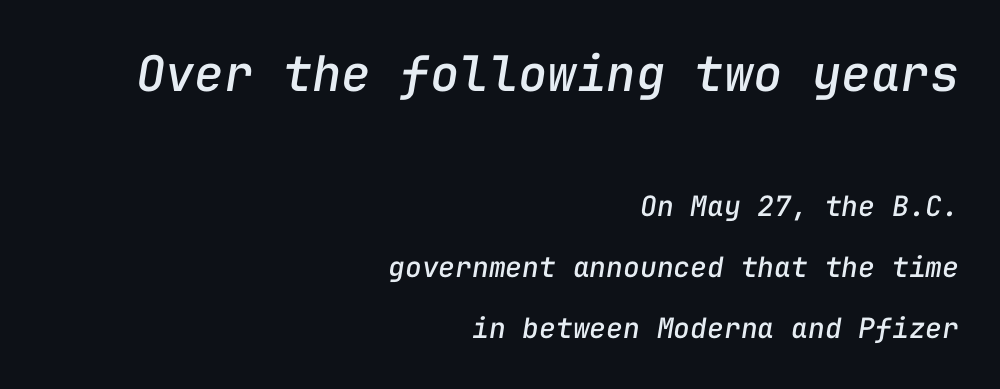
Q: Is the text italic (slanted)? A: Yes, it leans right by about 9 degrees.
Q: Is the text underlined? A: No.
Q: How is the paragraph aligned? A: Right-aligned.
Q: Is the spacing between letters normal or unusually wide? A: Normal.
Q: Is the spacing between lines tight, normal or loose? A: Loose.
Q: Which block of text is set in a larger size, the first (top) or the second (bottom)? A: The first (top) one.
Q: Width (condensed, normal, or wide)? A: Normal.
Q: Stroke contrast? A: Low.
Q: x-height? A: Medium.
Q: Monospaced? A: Yes.
